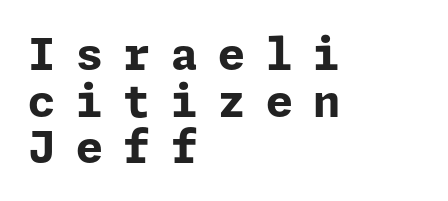
Q: Is the text bold? A: Yes.
Q: Is the text italic (slanted)? A: No, it is upright.
Q: Is the typeface a serif or a sans-serif typeface? A: Sans-serif.
Q: Is the text underlined? A: No.
Q: How is the paragraph aligned? A: Left-aligned.
Q: Is the spacing between letters normal or unusually wide? A: Unusually wide.
Q: Is the spacing between lines tight, normal or loose? A: Tight.
Q: Width (condensed, normal, or wide)? A: Normal.
Q: Stroke contrast? A: Low.
Q: x-height? A: Medium.
